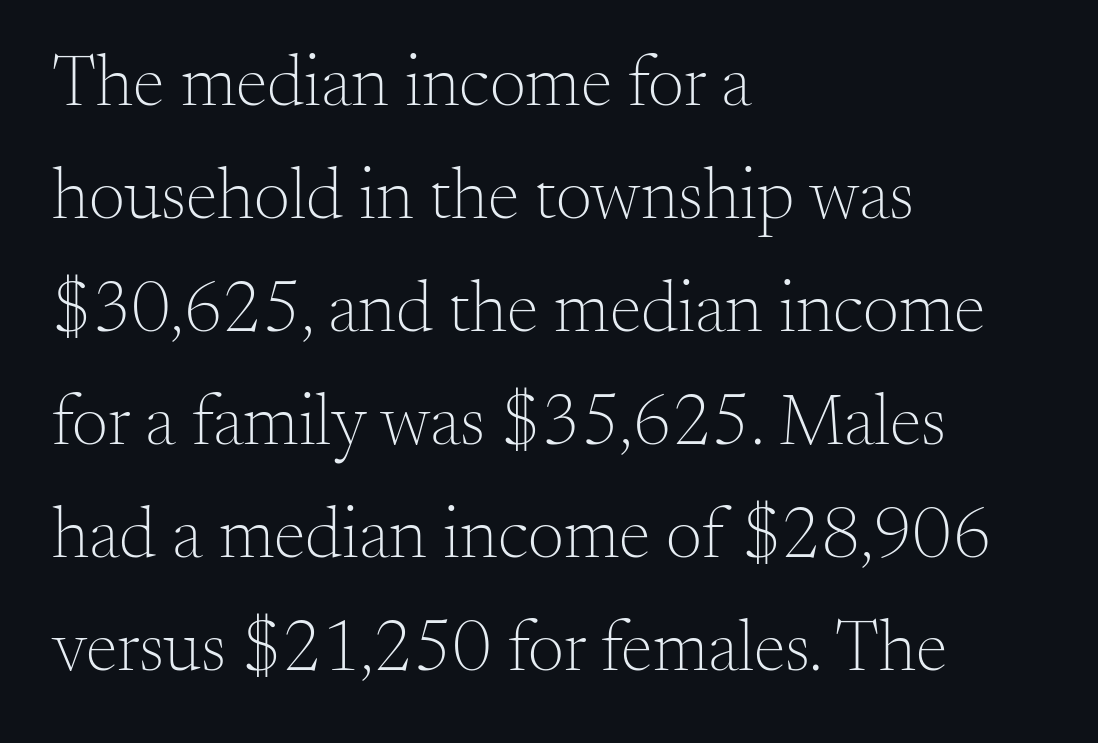
{"serif": "yes", "italic": "no", "bold": "no", "weight": "light", "width": "normal", "stroke_contrast": "medium", "x_height": "small", "monospaced": "no", "underline": "no", "align": "left", "line_spacing": "normal", "line_spacing_ratio": 1.57, "letter_spacing": "normal", "letter_spacing_em": 0.0, "glyph_px": 72}
